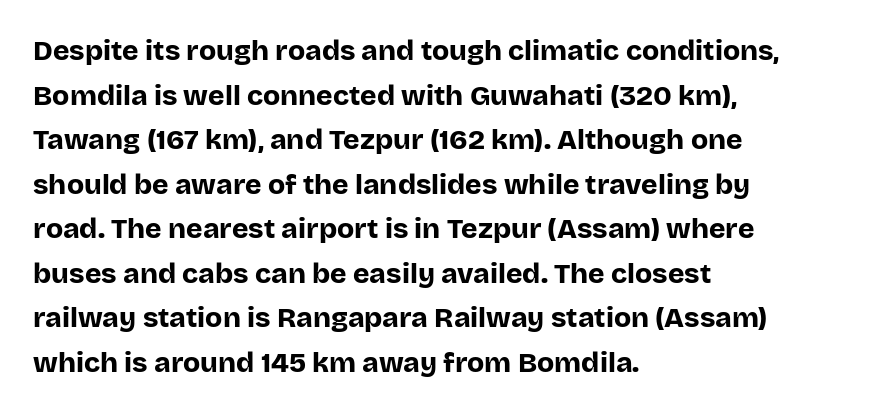
The image shows 28 px bold sans-serif type, upright; set left-aligned, normal line spacing (1.59x), normal letter spacing, not underlined; low stroke contrast and a large x-height.
